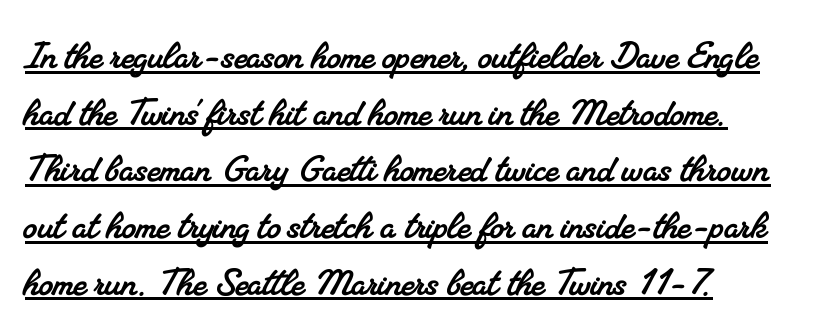
Q: Is the typeface a serif or a sans-serif typeface? A: Serif.
Q: Is the text underlined? A: Yes.
Q: How is the paragraph aligned? A: Left-aligned.
Q: Is the spacing between letters normal or unusually wide? A: Normal.
Q: Is the spacing between lines tight, normal or loose? A: Normal.
Q: Width (condensed, normal, or wide)? A: Normal.
Q: Stroke contrast? A: Medium.
Q: x-height? A: Small.
Q: Monospaced? A: No.
